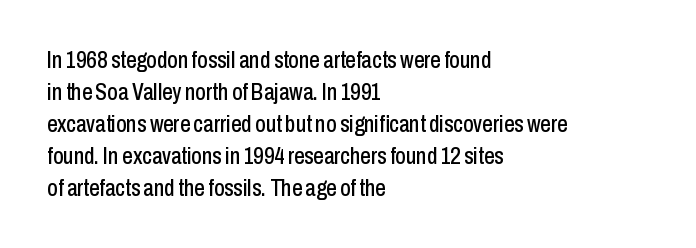
{"italic": "no", "underline": "no", "align": "left", "line_spacing": "normal", "line_spacing_ratio": 1.39, "letter_spacing": "normal", "letter_spacing_em": 0.0, "glyph_px": 23}
